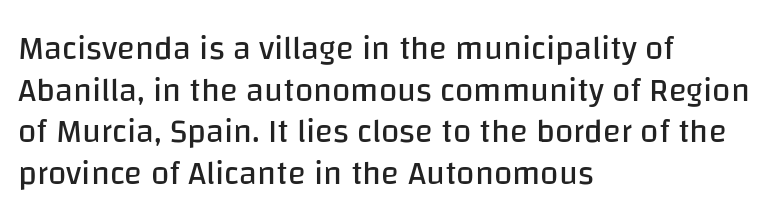
Q: Is the text bold? A: No.
Q: Is the text italic (slanted)? A: No, it is upright.
Q: Is the typeface a serif or a sans-serif typeface? A: Sans-serif.
Q: Is the text underlined? A: No.
Q: How is the paragraph aligned? A: Left-aligned.
Q: Is the spacing between letters normal or unusually wide? A: Normal.
Q: Is the spacing between lines tight, normal or loose? A: Normal.
Q: Width (condensed, normal, or wide)? A: Normal.
Q: Stroke contrast? A: Low.
Q: x-height? A: Large.
Q: Monospaced? A: No.
